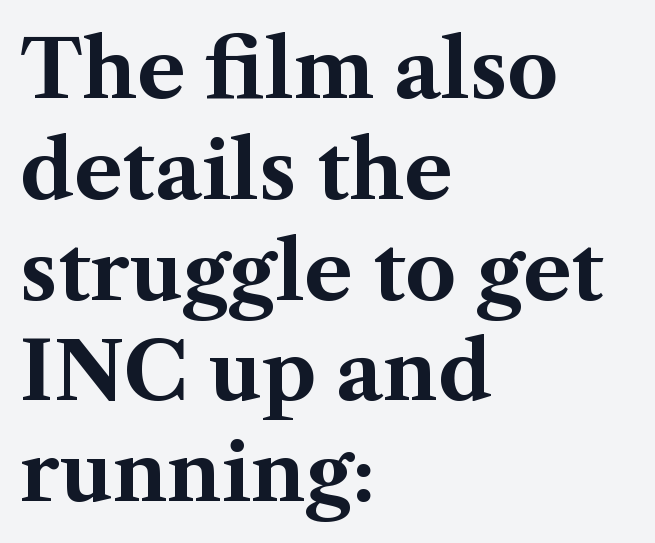
Q: Is the text bold? A: Yes.
Q: Is the text italic (slanted)? A: No, it is upright.
Q: Is the typeface a serif or a sans-serif typeface? A: Serif.
Q: Is the text underlined? A: No.
Q: How is the paragraph aligned? A: Left-aligned.
Q: Is the spacing between letters normal or unusually wide? A: Normal.
Q: Is the spacing between lines tight, normal or loose? A: Normal.
Q: Width (condensed, normal, or wide)? A: Normal.
Q: Stroke contrast? A: Medium.
Q: x-height? A: Medium.
Q: Monospaced? A: No.
